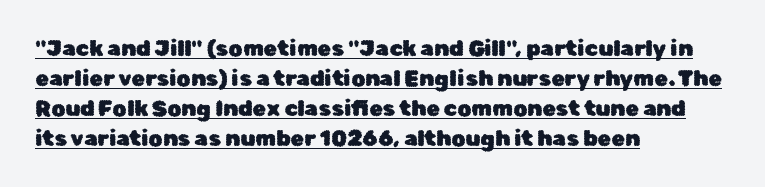
Q: Is the text italic (slanted)? A: No, it is upright.
Q: Is the text underlined? A: Yes.
Q: How is the paragraph aligned? A: Left-aligned.
Q: Is the spacing between letters normal or unusually wide? A: Normal.
Q: Is the spacing between lines tight, normal or loose? A: Normal.
